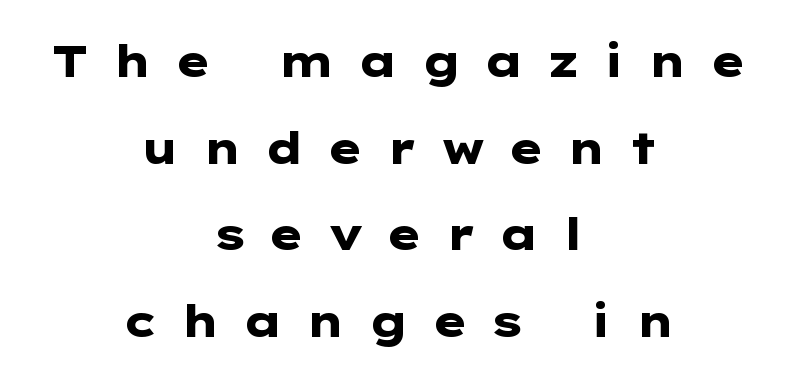
Q: Is the text bold? A: Yes.
Q: Is the text italic (slanted)? A: No, it is upright.
Q: Is the typeface a serif or a sans-serif typeface? A: Sans-serif.
Q: Is the text underlined? A: No.
Q: How is the paragraph aligned? A: Centered.
Q: Is the spacing between letters normal or unusually wide? A: Unusually wide.
Q: Is the spacing between lines tight, normal or loose? A: Loose.
Q: Width (condensed, normal, or wide)? A: Wide.
Q: Stroke contrast? A: Low.
Q: x-height? A: Medium.
